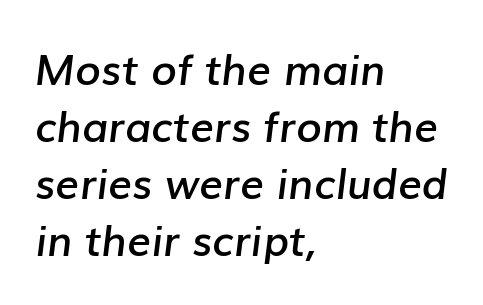
{"italic": "yes", "lean": "right", "slant_degrees": 7, "bold": "semi", "weight": "semibold", "width": "normal", "stroke_contrast": "low", "x_height": "medium", "monospaced": "no", "underline": "no", "align": "left", "line_spacing": "normal", "line_spacing_ratio": 1.36, "letter_spacing": "normal", "letter_spacing_em": 0.0, "glyph_px": 42}
